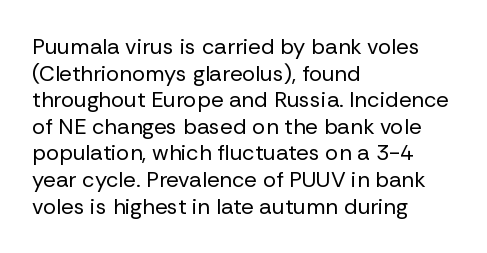
The image shows 22 px text type, upright; set left-aligned, line spacing 1.21x, normal letter spacing, not underlined.
